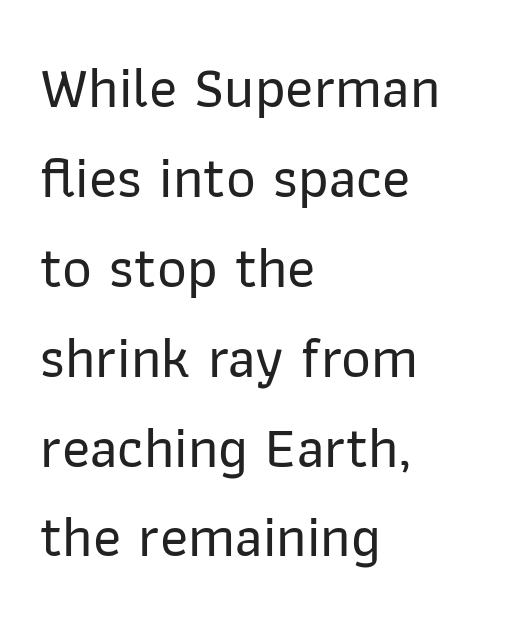
{"serif": "no", "italic": "no", "width": "normal", "stroke_contrast": "low", "x_height": "medium", "monospaced": "no", "underline": "no", "align": "left", "line_spacing": "normal", "line_spacing_ratio": 1.55, "letter_spacing": "normal", "letter_spacing_em": 0.0, "glyph_px": 58}
